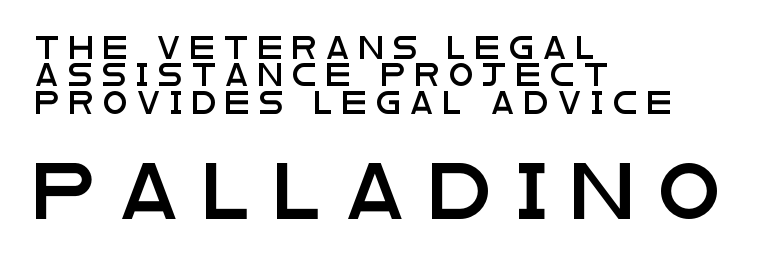
The image shows 56 px wide sans-serif type, upright; set left-aligned, normal line spacing (1.25x), unusually wide letter spacing (+0.44 em), not underlined; the second (bottom) block is 2.55x larger; low stroke contrast and a large x-height.
